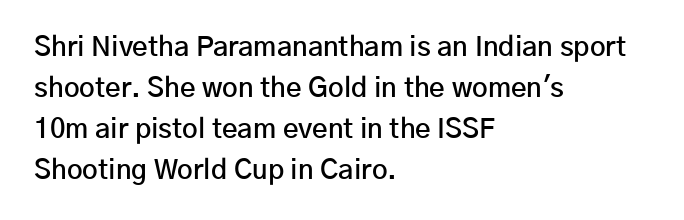
{"italic": "no", "bold": "semi", "underline": "no", "align": "left", "line_spacing": "normal", "line_spacing_ratio": 1.52, "letter_spacing": "normal", "letter_spacing_em": 0.0, "glyph_px": 27}
